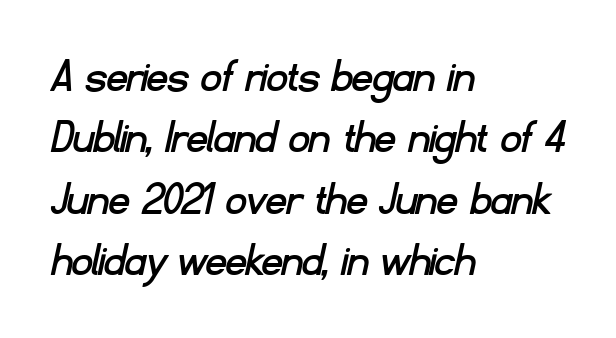
Q: Is the typeface a serif or a sans-serif typeface? A: Sans-serif.
Q: Is the text underlined? A: No.
Q: How is the paragraph aligned? A: Left-aligned.
Q: Is the spacing between letters normal or unusually wide? A: Normal.
Q: Width (condensed, normal, or wide)? A: Normal.
Q: Stroke contrast? A: Low.
Q: x-height? A: Small.
Q: Monospaced? A: No.
